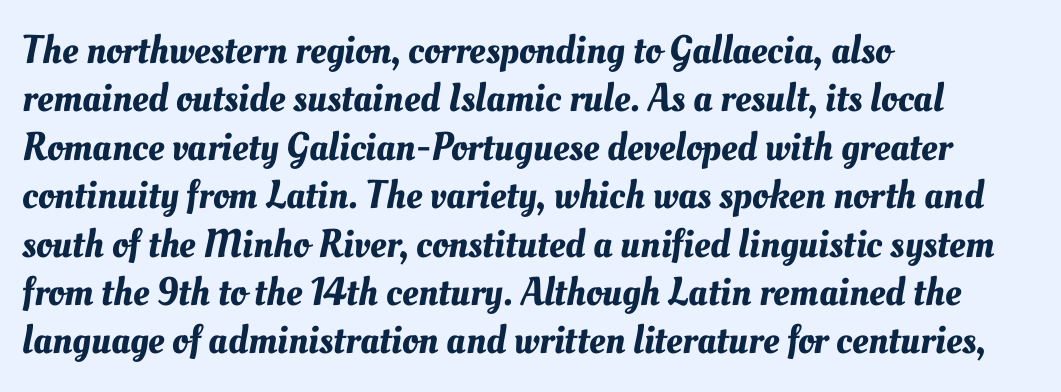
The image shows 40 px text type; set left-aligned, line spacing 1.21x, normal letter spacing, not underlined; medium stroke contrast and a small x-height.
